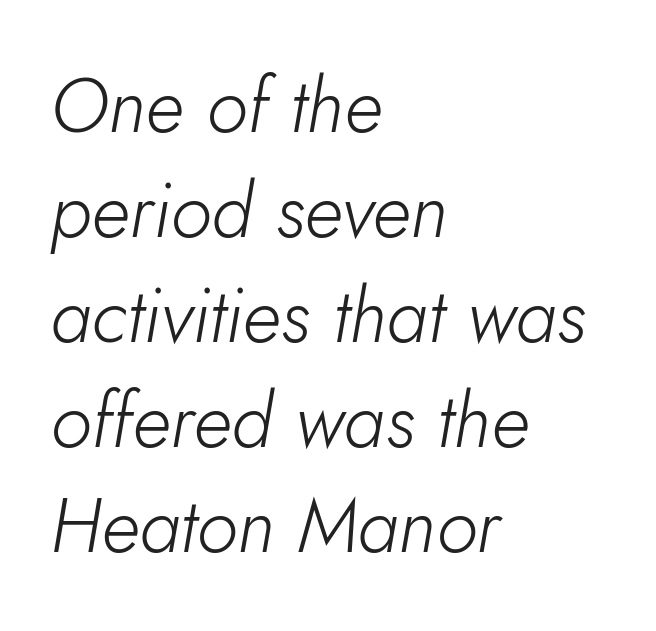
The image shows 76 px light type, italic (leaning right); set left-aligned, normal line spacing (1.38x), normal letter spacing, not underlined; low stroke contrast and a small x-height.
